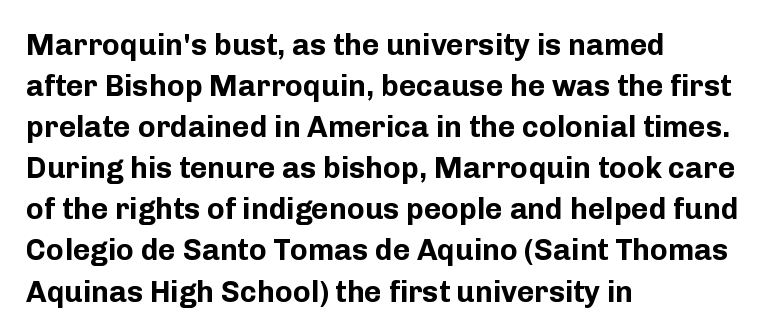
Q: Is the text bold? A: Yes.
Q: Is the text italic (slanted)? A: No, it is upright.
Q: Is the typeface a serif or a sans-serif typeface? A: Sans-serif.
Q: Is the text underlined? A: No.
Q: How is the paragraph aligned? A: Left-aligned.
Q: Is the spacing between letters normal or unusually wide? A: Normal.
Q: Is the spacing between lines tight, normal or loose? A: Normal.
Q: Width (condensed, normal, or wide)? A: Normal.
Q: Stroke contrast? A: Low.
Q: x-height? A: Medium.
Q: Monospaced? A: No.
